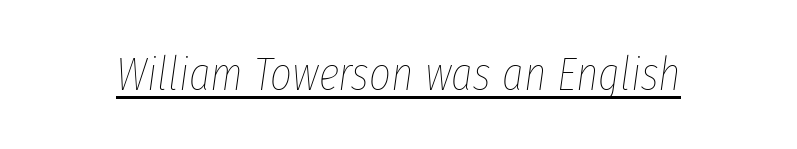
The letters look calm and open, with moderate or lighter stems. Honestly, the underline is the first thing you notice here. Characters are canted at an angle relative to the baseline's perpendicular. This sample has the flowing, uneven cadence of proportional lettering. The passage shown has conventional tracking throughout.
